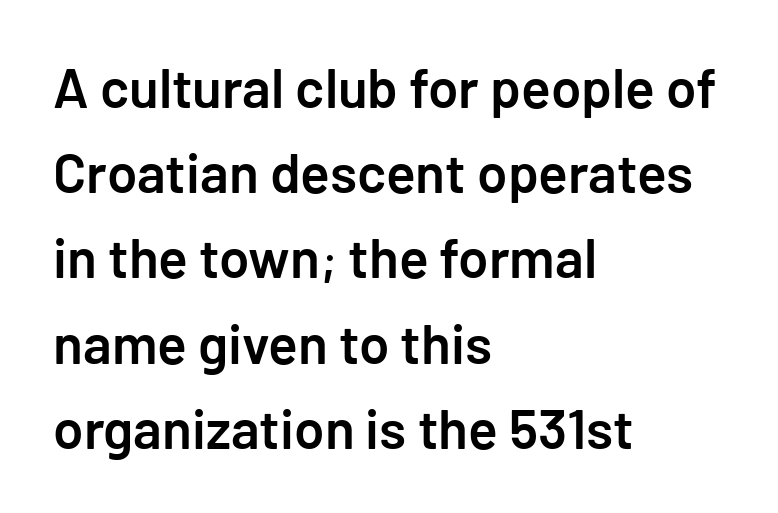
{"serif": "no", "italic": "no", "bold": "semi", "weight": "semibold", "width": "normal", "stroke_contrast": "low", "x_height": "medium", "underline": "no", "align": "left", "line_spacing": "normal", "line_spacing_ratio": 1.55, "letter_spacing": "normal", "letter_spacing_em": 0.0, "glyph_px": 55}
